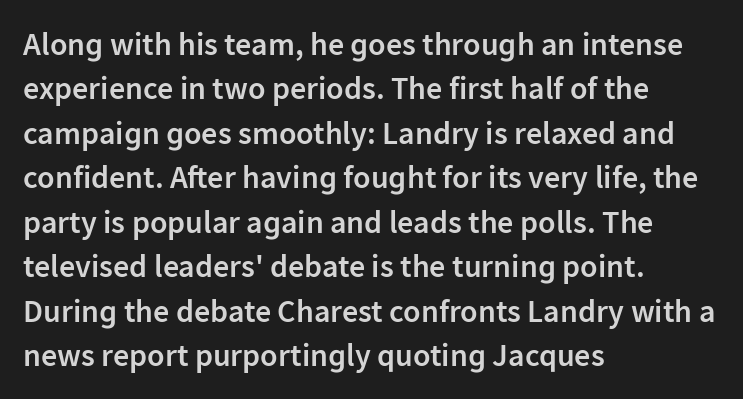
The image shows 32 px semibold sans-serif type, upright; set left-aligned, normal line spacing (1.39x), normal letter spacing, not underlined; low stroke contrast and a medium x-height.
